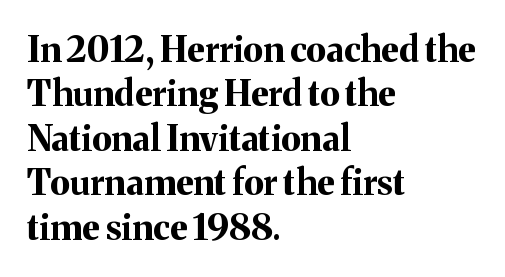
Thick stems and heavy bowls — unmistakably bold. The designer went with a serif here, giving each stem small feet. Think of a printed novel: that variable character pitch is what you see here. What stands out about the letter spacing? Nothing — it is the standard amount. The designer left line spacing at the default. Type without underlining.
